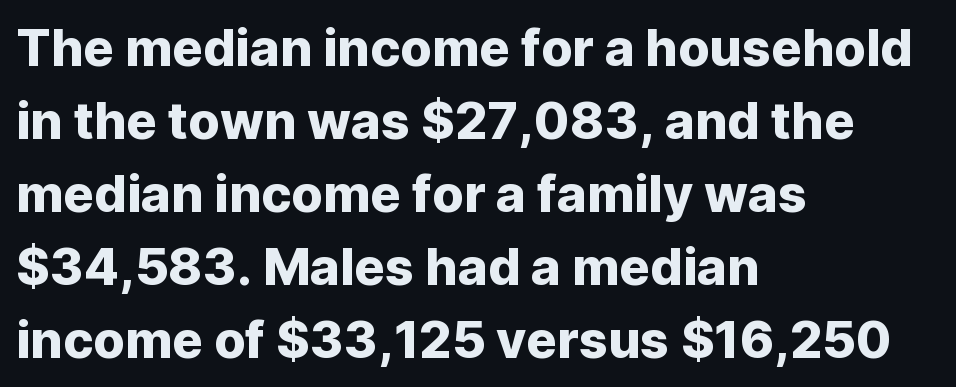
The image shows 51 px sans-serif type, upright; set left-aligned, normal line spacing (1.43x), normal letter spacing, not underlined; low stroke contrast and a medium x-height.
